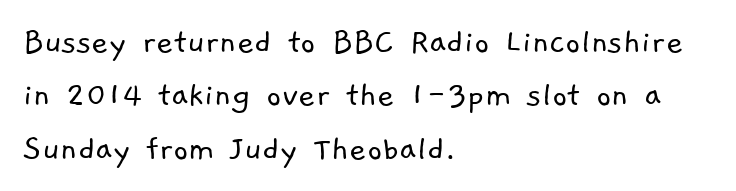
{"serif": "no", "bold": "no", "weight": "light", "width": "normal", "stroke_contrast": "low", "x_height": "medium", "monospaced": "no", "underline": "no", "align": "left", "line_spacing": "normal", "line_spacing_ratio": 1.44, "letter_spacing": "normal", "letter_spacing_em": 0.0, "glyph_px": 37}
